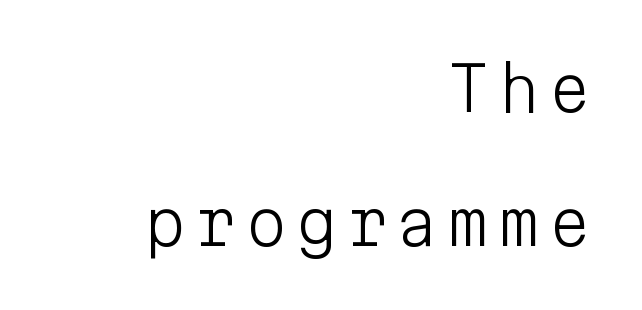
Q: Is the text bold? A: No.
Q: Is the text italic (slanted)? A: No, it is upright.
Q: Is the typeface a serif or a sans-serif typeface? A: Sans-serif.
Q: Is the text underlined? A: No.
Q: How is the paragraph aligned? A: Right-aligned.
Q: Is the spacing between lines tight, normal or loose? A: Loose.
Q: Width (condensed, normal, or wide)? A: Normal.
Q: Stroke contrast? A: Low.
Q: x-height? A: Medium.
Q: Monospaced? A: Yes.
